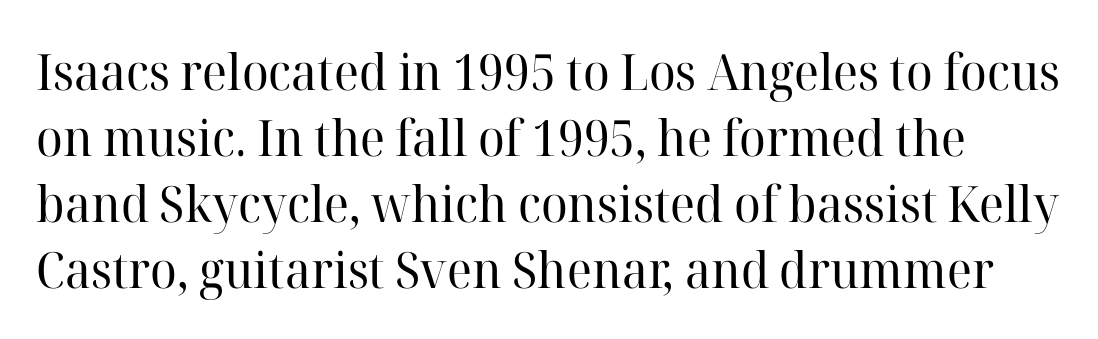
Stroke terminals: seriffed. This is not heavy type; no bold has been used. Descenders hang freely into open space. Notice how the stems are strictly vertical — no italics here. Do the characters align in a grid? No, the font is proportional.
